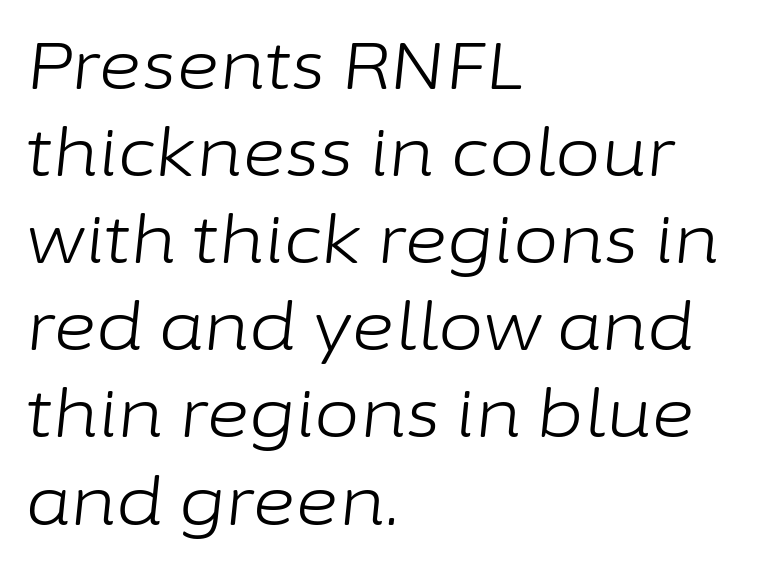
Proportional: the letters do not fall into vertical columns. Horizontal alignment here is leftward, the default for most running prose. Stroke mass is kept to a normal reading level or below. A typesetter would call this leading conventional body-copy spacing.
